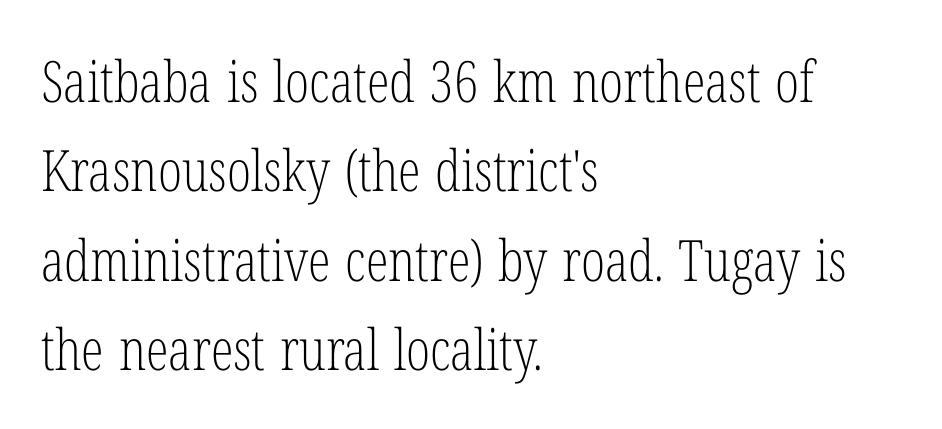
Q: Is the text bold? A: No.
Q: Is the text italic (slanted)? A: No, it is upright.
Q: Is the typeface a serif or a sans-serif typeface? A: Serif.
Q: Is the text underlined? A: No.
Q: How is the paragraph aligned? A: Left-aligned.
Q: Is the spacing between letters normal or unusually wide? A: Normal.
Q: Is the spacing between lines tight, normal or loose? A: Normal.
Q: Width (condensed, normal, or wide)? A: Condensed.
Q: Stroke contrast? A: Low.
Q: x-height? A: Medium.
Q: Monospaced? A: No.
